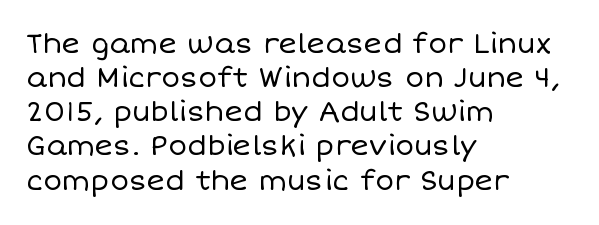
The image shows 28 px regular-weight type, upright; set left-aligned, line spacing 1.22x, normal letter spacing, not underlined; low stroke contrast and a large x-height.
